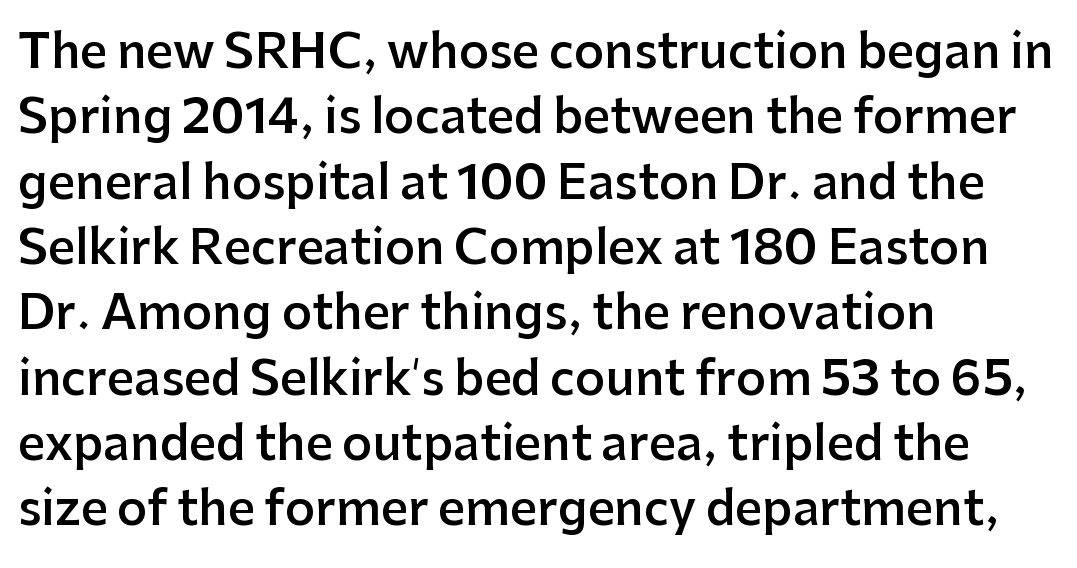
Nothing sits at the stroke ends, so this counts as sans-serif. Leading: standard. In CSS terms this would be text-align: left. Unmarked baselines from the first word to the last.
